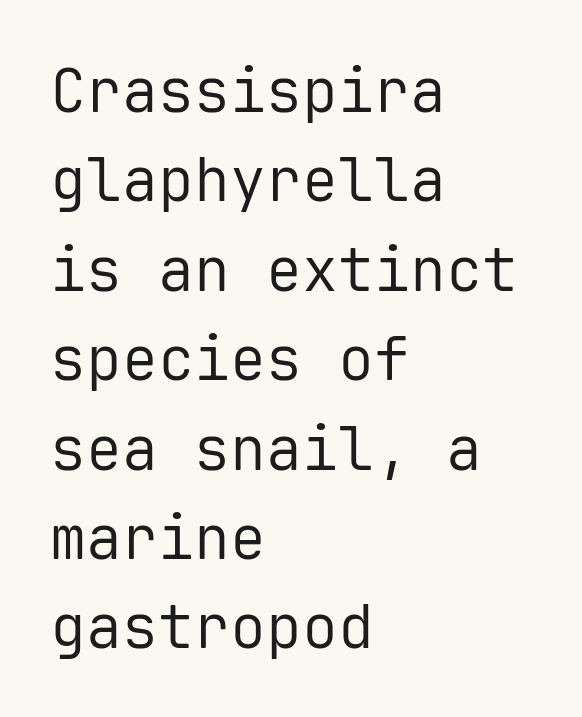
The vertical gap from one line to the next is medium. Every character sits straight up, as roman type does. The string is rendered with underlining switched off. A light-to-regular cut is what we see here. Here the designer chose a console-style face with uniform glyph widths.
